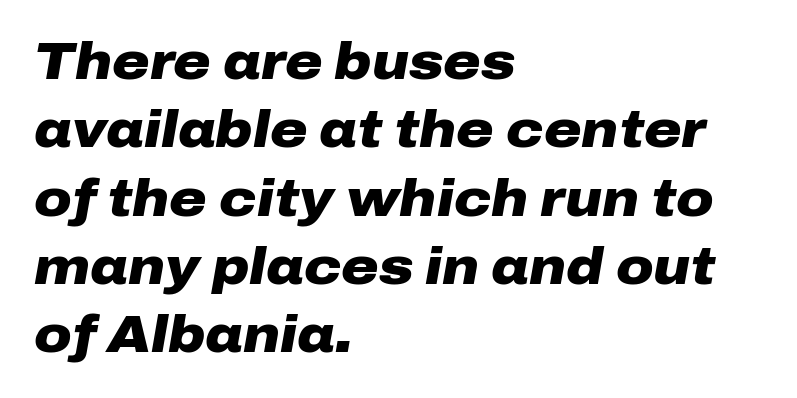
Q: Is the text bold? A: Yes.
Q: Is the text italic (slanted)? A: Yes, it leans right by about 10 degrees.
Q: Is the text underlined? A: No.
Q: How is the paragraph aligned? A: Left-aligned.
Q: Is the spacing between letters normal or unusually wide? A: Normal.
Q: Is the spacing between lines tight, normal or loose? A: Normal.
Q: Width (condensed, normal, or wide)? A: Wide.
Q: Stroke contrast? A: Low.
Q: x-height? A: Medium.
Q: Monospaced? A: No.
